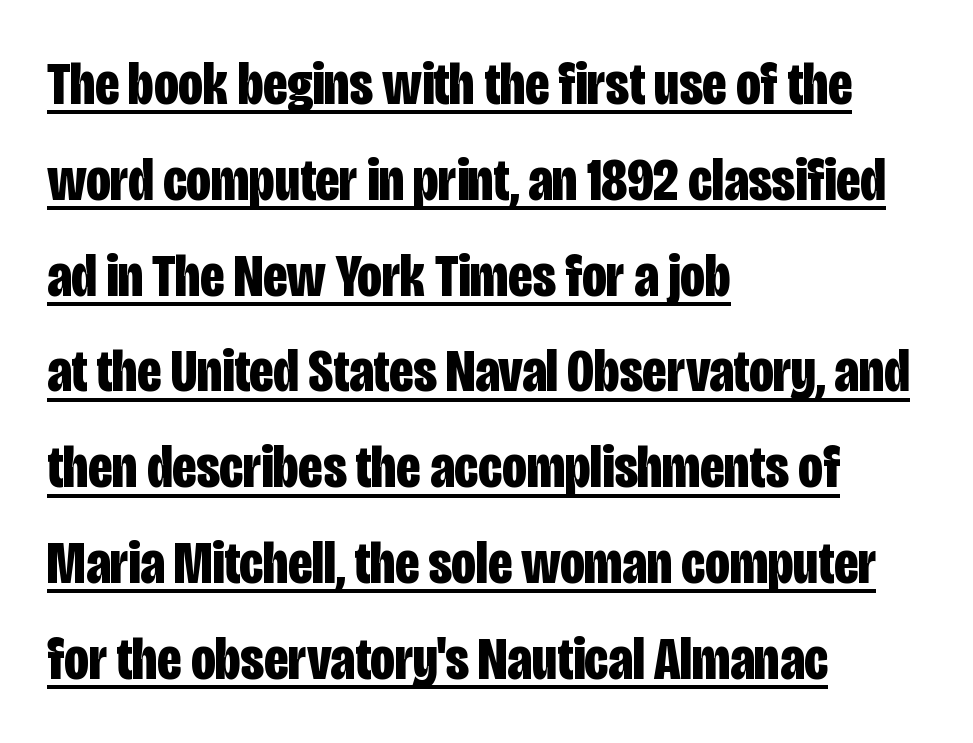
The image shows 61 px bold, condensed sans-serif type, upright; set left-aligned, normal line spacing (1.57x), normal letter spacing, underlined; low stroke contrast and a large x-height.
